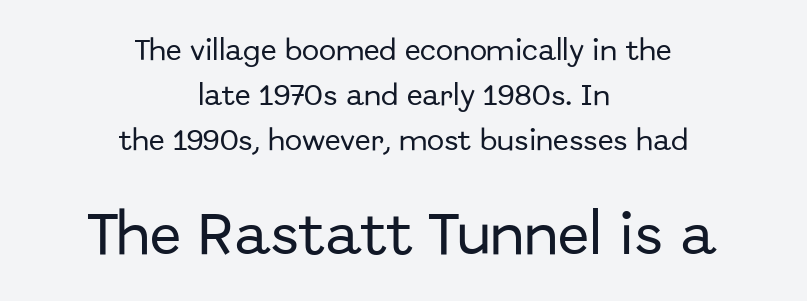
Whoever set this chose breathing room over compactness in the vertical rhythm. Character widths vary here, with narrow letters taking less room than wide ones. Glance below the letters and you will spot only blank space. These lines stack symmetrically, like a column narrowing and widening about its center. Unlike italic type, these characters show no tilt at all.
